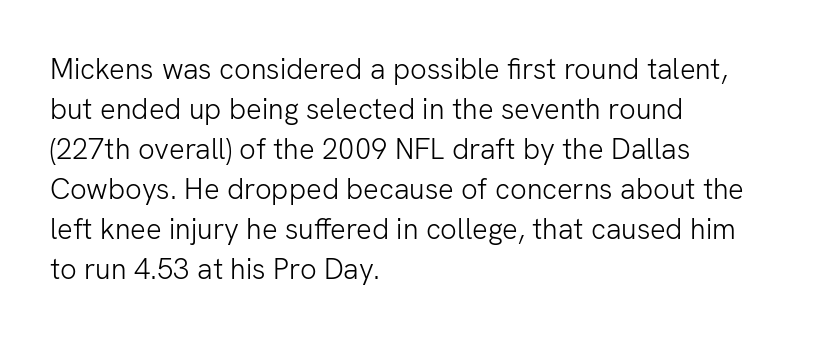
These lines stack with their left ends in a neat column. This is not heavy type; no bold has been used. Quick note: interline space is typical. The axis of the letterforms is exactly vertical. This sample has the flowing, uneven cadence of proportional lettering.
